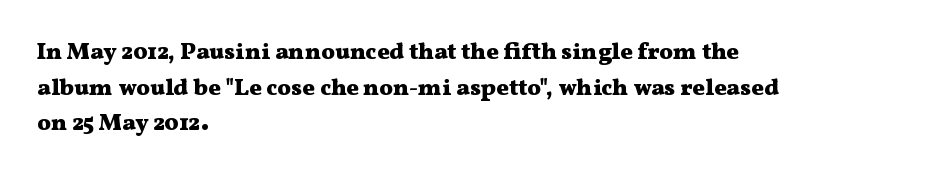
Is the block centered? No — it sits flush against the left margin. A full-strength bold gives these letters their thick strokes. The zone under the glyphs is completely vacant. This sample uses an upright cut, with every glyph sitting square on the baseline. The passage shown has conventional tracking throughout. The line-height multiplier appears to be the usual default.
